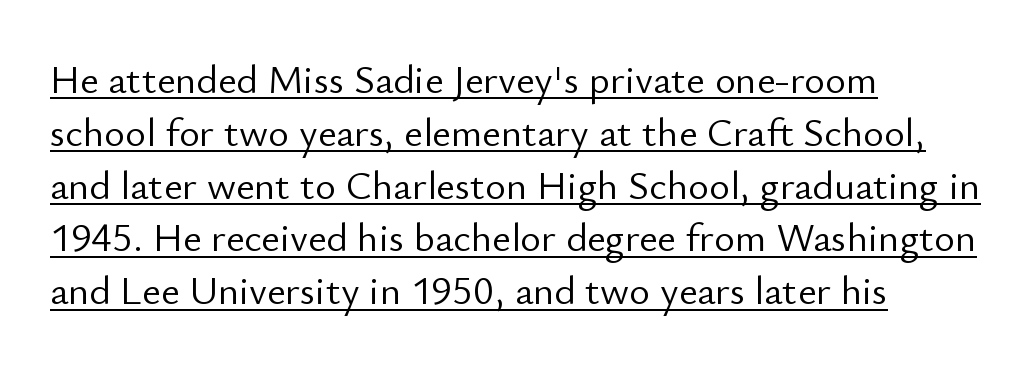
Q: Is the text bold? A: No.
Q: Is the text italic (slanted)? A: No, it is upright.
Q: Is the typeface a serif or a sans-serif typeface? A: Sans-serif.
Q: Is the text underlined? A: Yes.
Q: How is the paragraph aligned? A: Left-aligned.
Q: Is the spacing between letters normal or unusually wide? A: Normal.
Q: Is the spacing between lines tight, normal or loose? A: Normal.
Q: Width (condensed, normal, or wide)? A: Normal.
Q: Stroke contrast? A: Low.
Q: x-height? A: Small.
Q: Monospaced? A: No.
